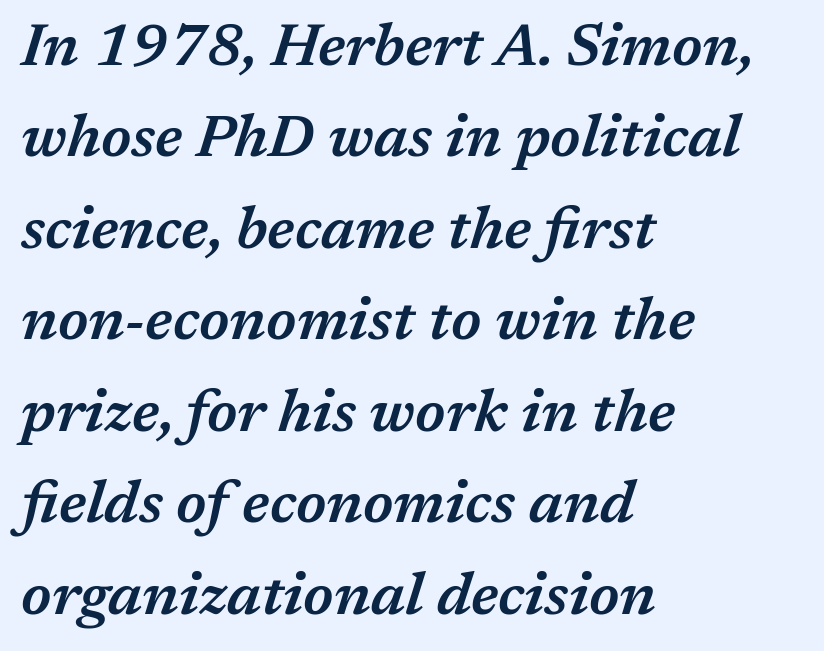
Q: Is the text bold? A: Semi-bold.
Q: Is the text italic (slanted)? A: Yes, it leans right by about 17 degrees.
Q: Is the text underlined? A: No.
Q: How is the paragraph aligned? A: Left-aligned.
Q: Is the spacing between letters normal or unusually wide? A: Normal.
Q: Is the spacing between lines tight, normal or loose? A: Normal.
Q: Width (condensed, normal, or wide)? A: Normal.
Q: Stroke contrast? A: Medium.
Q: x-height? A: Medium.
Q: Monospaced? A: No.
